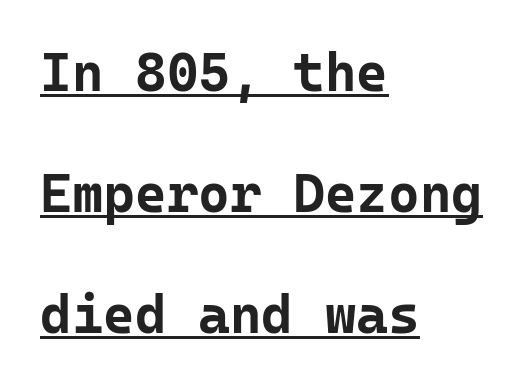
{"serif": "no", "italic": "no", "bold": "yes", "weight": "bold", "width": "normal", "stroke_contrast": "low", "x_height": "medium", "monospaced": "yes", "underline": "yes", "align": "left", "line_spacing": "loose", "line_spacing_ratio": 2.24, "letter_spacing": "normal", "letter_spacing_em": 0.0, "glyph_px": 54}
